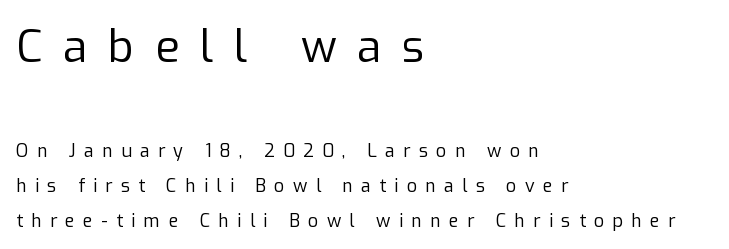
The image shows 45 px regular-weight sans-serif type, upright; set left-aligned, loose line spacing (1.92x), unusually wide letter spacing (+0.46 em), not underlined; the first (top) block is 2.5x larger; low stroke contrast and a medium x-height.
